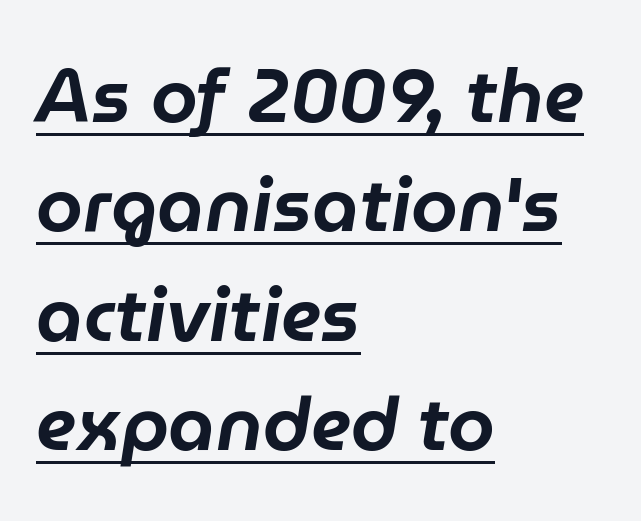
Q: Is the text italic (slanted)? A: Yes, it leans right by about 9 degrees.
Q: Is the text underlined? A: Yes.
Q: How is the paragraph aligned? A: Left-aligned.
Q: Is the spacing between letters normal or unusually wide? A: Normal.
Q: Is the spacing between lines tight, normal or loose? A: Normal.
Q: Width (condensed, normal, or wide)? A: Normal.
Q: Stroke contrast? A: Low.
Q: x-height? A: Medium.
Q: Monospaced? A: No.
